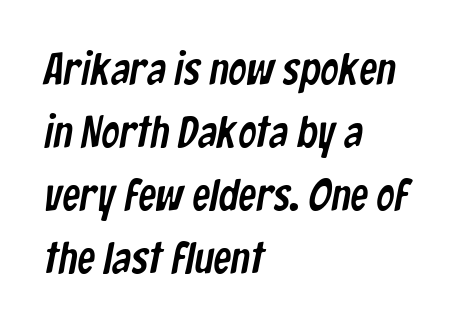
Q: Is the typeface a serif or a sans-serif typeface? A: Sans-serif.
Q: Is the text underlined? A: No.
Q: How is the paragraph aligned? A: Left-aligned.
Q: Is the spacing between letters normal or unusually wide? A: Normal.
Q: Is the spacing between lines tight, normal or loose? A: Normal.
Q: Width (condensed, normal, or wide)? A: Condensed.
Q: Stroke contrast? A: Low.
Q: x-height? A: Medium.
Q: Monospaced? A: No.
